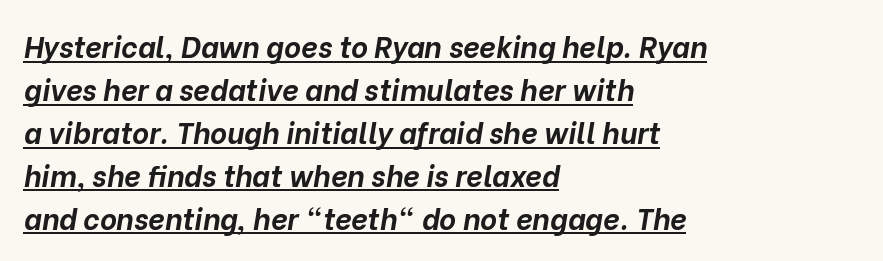
Think of a printed novel: that variable character pitch is what you see here. Notice how a bar underscores the lettering throughout. If you drew a line through each stem, it would be angled. Casual observation: everything's shoved over to the left. Here the glyphs are tracked normally, forming tight word shapes. Its strokes are broad and dark, the hallmark of bold type.
